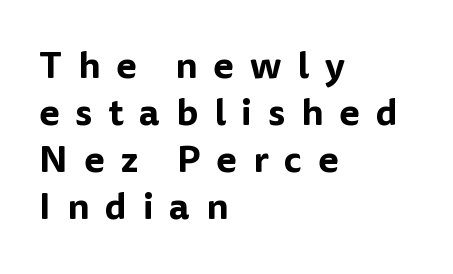
The image shows 37 px sans-serif type, upright; set left-aligned, normal line spacing (1.27x), unusually wide letter spacing (+0.43 em), not underlined; low stroke contrast and a medium x-height.
